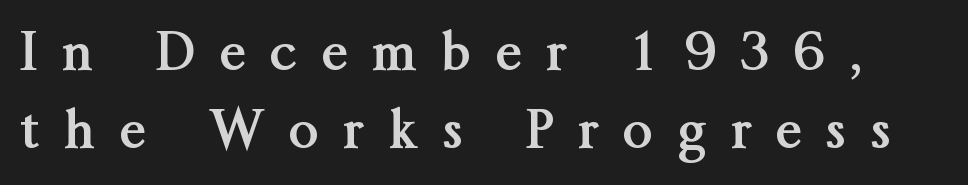
Caption: bold face, heavy strokes. These lines are rendered in a variable-pitch font. If you drew a line through each stem, it would be perfectly vertical. Plain, unruled lines of type. Observe the serifs anchoring each vertical stroke in this sample.
